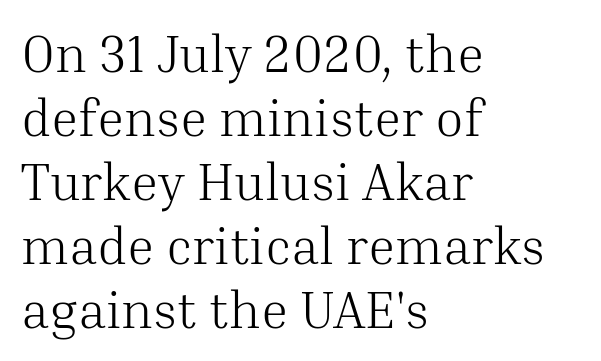
The image shows 52 px light serif type, upright; set left-aligned, line spacing 1.23x, normal letter spacing, not underlined; medium stroke contrast and a medium x-height.
